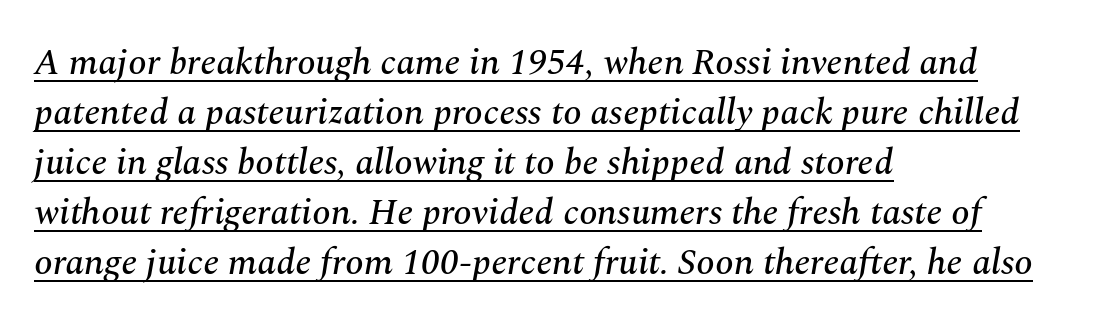
The image shows 37 px serif type, italic (leaning right); set left-aligned, normal line spacing (1.35x), normal letter spacing, underlined; medium stroke contrast and a medium x-height.
